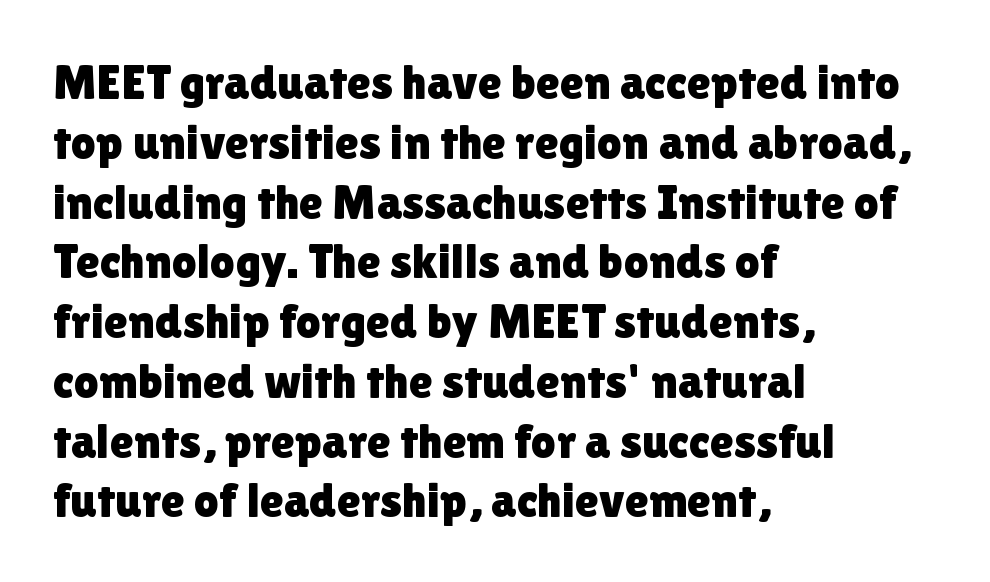
The image shows 49 px sans-serif type, upright; set left-aligned, line spacing 1.22x, normal letter spacing, not underlined; a medium x-height.
